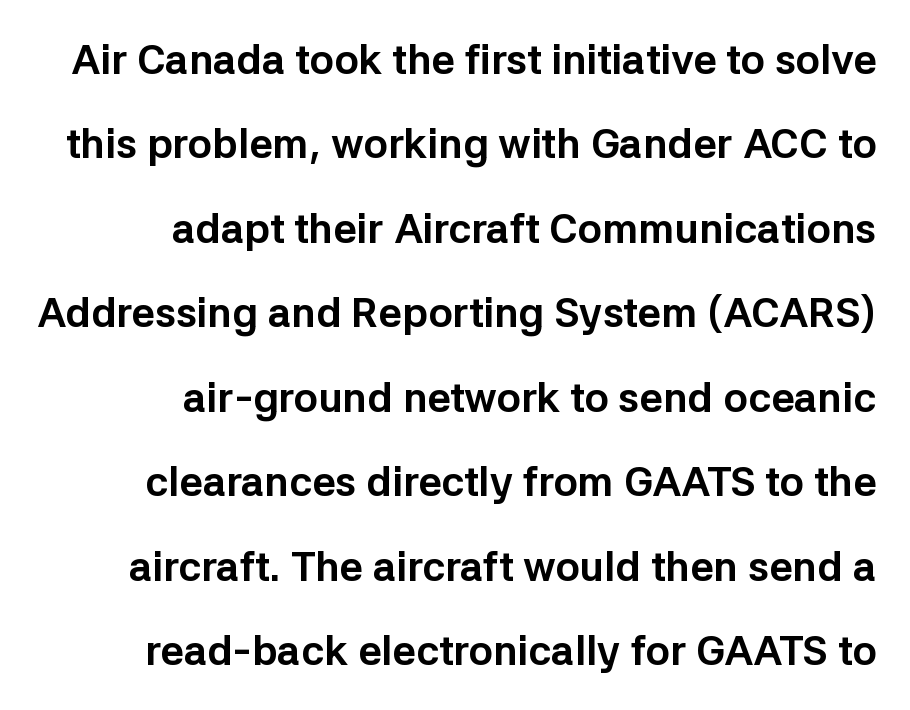
Q: Is the text bold? A: Yes.
Q: Is the text italic (slanted)? A: No, it is upright.
Q: Is the typeface a serif or a sans-serif typeface? A: Sans-serif.
Q: Is the text underlined? A: No.
Q: How is the paragraph aligned? A: Right-aligned.
Q: Is the spacing between letters normal or unusually wide? A: Normal.
Q: Is the spacing between lines tight, normal or loose? A: Loose.
Q: Width (condensed, normal, or wide)? A: Normal.
Q: Stroke contrast? A: Low.
Q: x-height? A: Medium.
Q: Monospaced? A: No.
